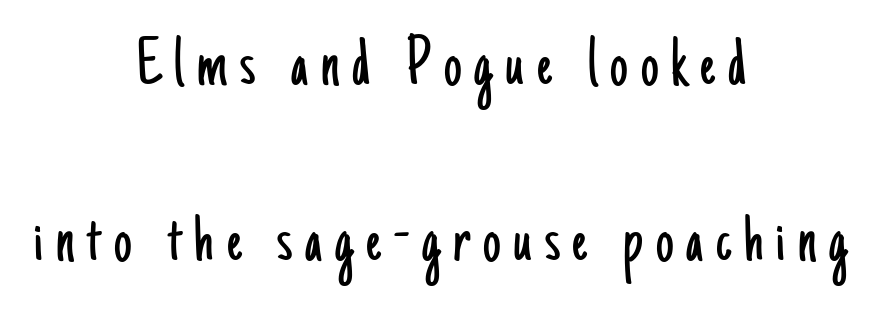
Q: Is the text bold? A: No.
Q: Is the text italic (slanted)? A: No, it is upright.
Q: Is the typeface a serif or a sans-serif typeface? A: Sans-serif.
Q: Is the text underlined? A: No.
Q: How is the paragraph aligned? A: Centered.
Q: Is the spacing between lines tight, normal or loose? A: Loose.
Q: Width (condensed, normal, or wide)? A: Condensed.
Q: Stroke contrast? A: Low.
Q: x-height? A: Small.
Q: Monospaced? A: No.
